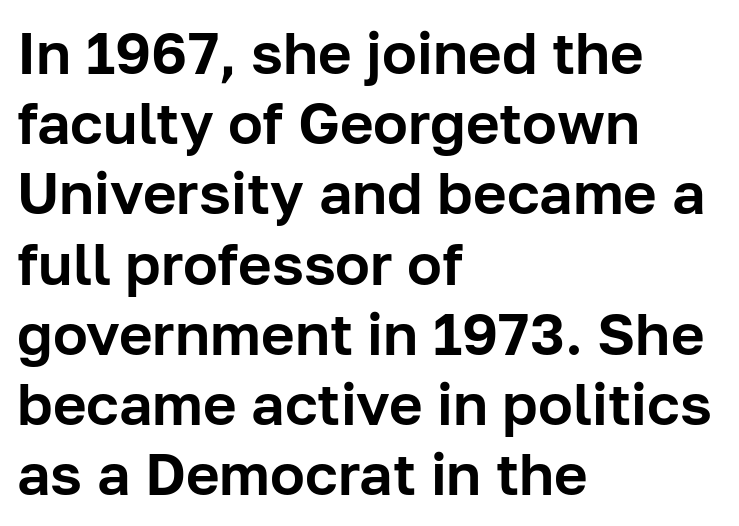
Note the varied advance widths — an 'i' is clearly narrower than an 'm'. The typeface chosen for these lines omits serifs. Is the letter spacing exaggerated? No — it looks like the ordinary default. Descenders hang freely into open space. Nope, not italic — everything's standing straight.
